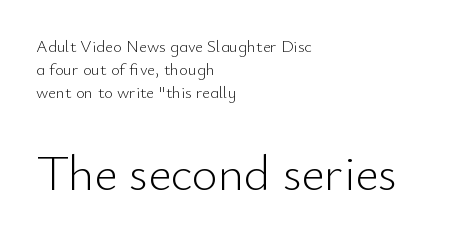
The rendering keeps characters at their native spacing. Unlike italic type, these characters show no tilt at all. Type size steps up from the first block to the second. Underlining? Definitely not there. Varying glyph widths throughout — classic text-font behaviour. Evenly set lines give the paragraph a standard silhouette.
